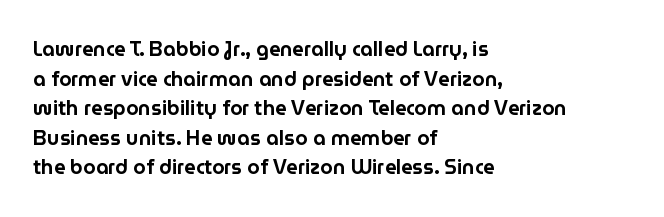
The image shows 20 px text type, upright; set left-aligned, normal line spacing (1.48x), normal letter spacing, not underlined.
